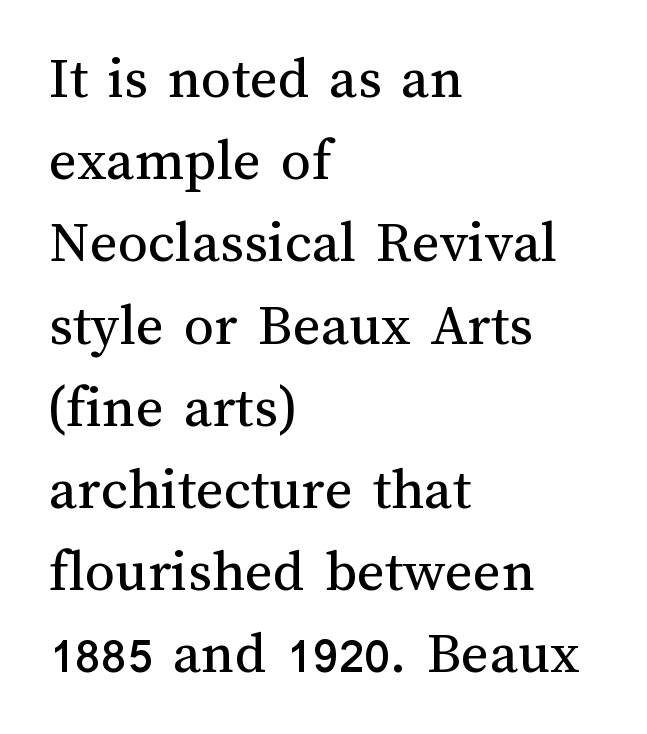
A typesetter would mark this as roman, not italic. The string is rendered with underlining switched off. Spacing between characters is what you'd get straight out of the box. The compositor pushed each line to the left boundary.
